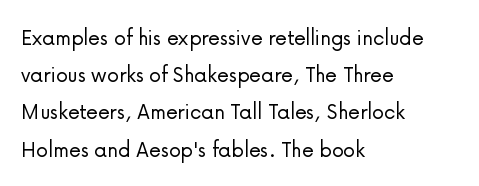
Ordinary non-slanted type is in use. This sample uses plain, unmodified letter spacing. Has an underline been added? It has not. The designer left line spacing at the default. The cut favours lightness, reaching ordinary text weight at its darkest. Layout note: lines flush left.
